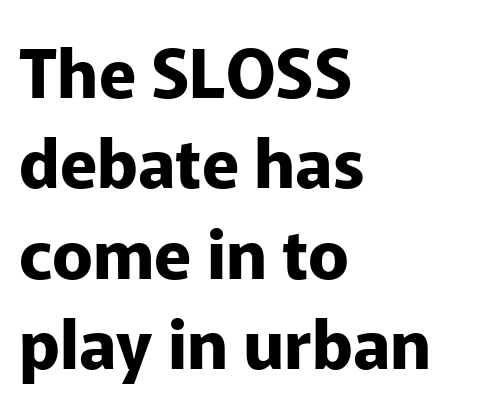
Q: Is the text bold? A: Yes.
Q: Is the text italic (slanted)? A: No, it is upright.
Q: Is the typeface a serif or a sans-serif typeface? A: Sans-serif.
Q: Is the text underlined? A: No.
Q: How is the paragraph aligned? A: Left-aligned.
Q: Is the spacing between letters normal or unusually wide? A: Normal.
Q: Is the spacing between lines tight, normal or loose? A: Normal.
Q: Width (condensed, normal, or wide)? A: Normal.
Q: Stroke contrast? A: Low.
Q: x-height? A: Medium.
Q: Monospaced? A: No.
